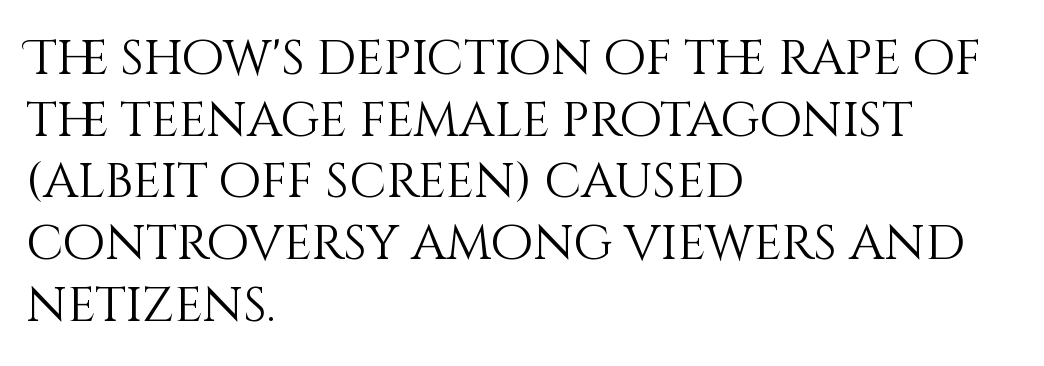
In terms of leading, this rendering sits right in the middle. Looks like regular typesetting: each glyph gets only the width it needs. Look at the tracking — it's just the regular setting, nothing added. The text block is weighted toward the left margin, trailing off unevenly rightward. Clear beneath every line of the passage. Nope, not italic — everything's standing straight.
